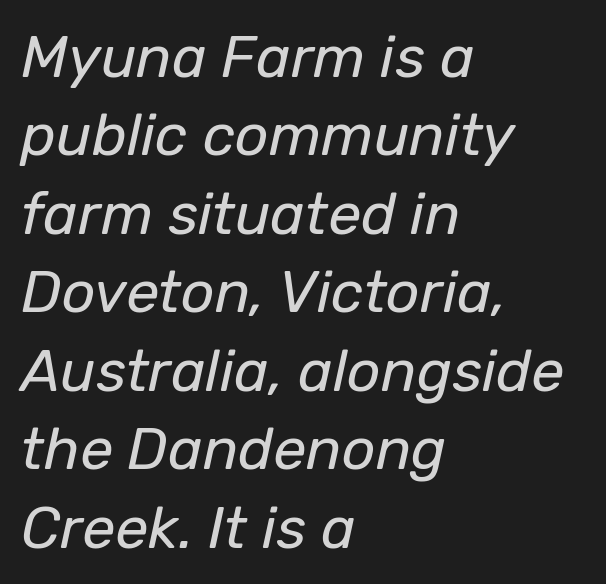
Q: Is the text bold? A: No.
Q: Is the text italic (slanted)? A: Yes, it leans right by about 12 degrees.
Q: Is the text underlined? A: No.
Q: How is the paragraph aligned? A: Left-aligned.
Q: Is the spacing between letters normal or unusually wide? A: Normal.
Q: Is the spacing between lines tight, normal or loose? A: Normal.
Q: Width (condensed, normal, or wide)? A: Normal.
Q: Stroke contrast? A: Low.
Q: x-height? A: Medium.
Q: Monospaced? A: No.
